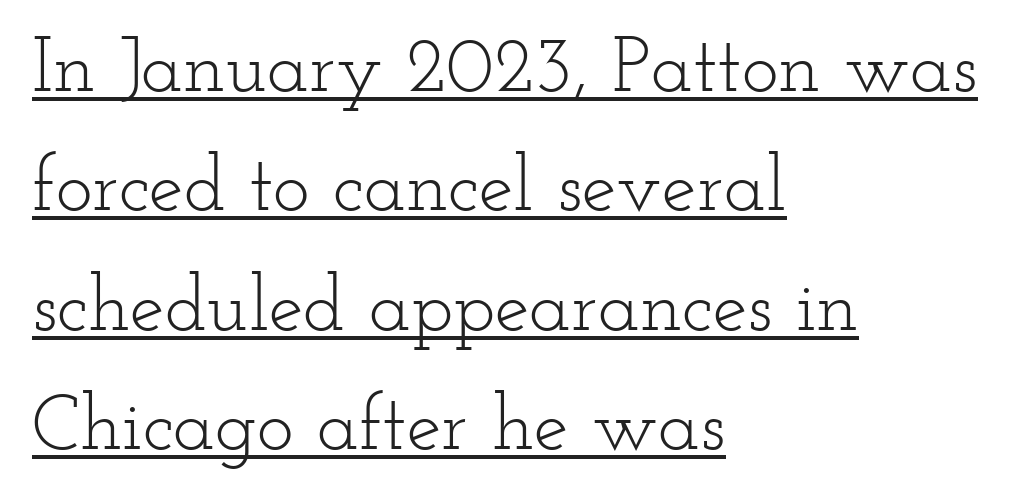
Q: Is the text bold? A: No.
Q: Is the text italic (slanted)? A: No, it is upright.
Q: Is the typeface a serif or a sans-serif typeface? A: Serif.
Q: Is the text underlined? A: Yes.
Q: How is the paragraph aligned? A: Left-aligned.
Q: Is the spacing between letters normal or unusually wide? A: Normal.
Q: Is the spacing between lines tight, normal or loose? A: Normal.
Q: Width (condensed, normal, or wide)? A: Wide.
Q: Stroke contrast? A: Low.
Q: x-height? A: Small.
Q: Monospaced? A: No.
